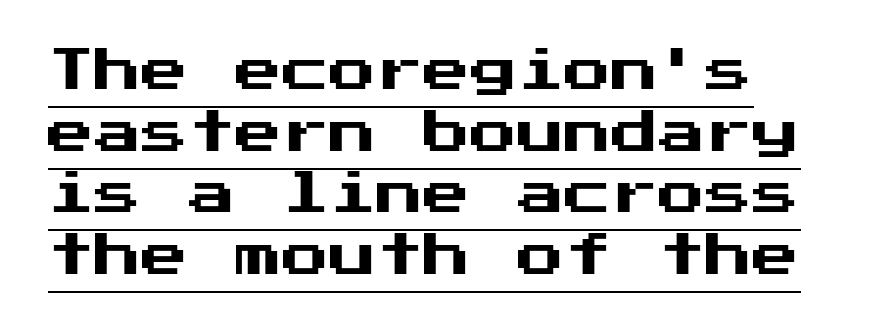
Q: Is the text italic (slanted)? A: No, it is upright.
Q: Is the typeface a serif or a sans-serif typeface? A: Sans-serif.
Q: Is the text underlined? A: Yes.
Q: Is the spacing between letters normal or unusually wide? A: Normal.
Q: Is the spacing between lines tight, normal or loose? A: Normal.
Q: Width (condensed, normal, or wide)? A: Normal.
Q: Stroke contrast? A: Medium.
Q: x-height? A: Medium.
